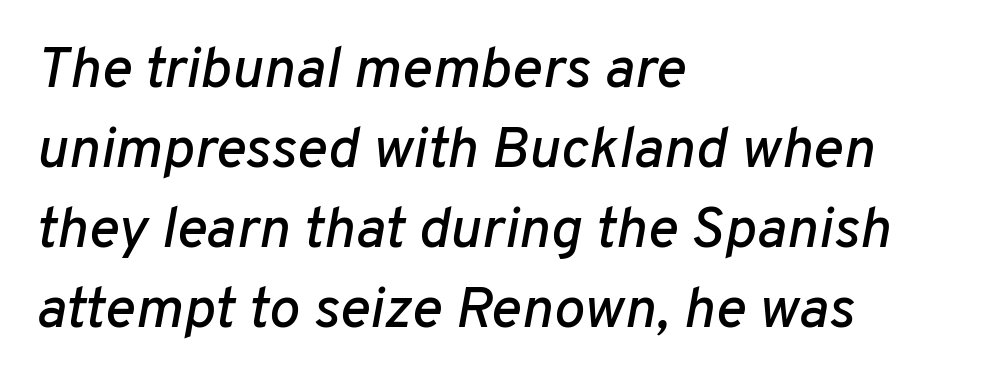
Do the characters align in a grid? No, the font is proportional. The gaps between neighbouring characters are ordinary and unremarkable. Rule under the text: the space is simply empty. An italicized treatment has been applied to the whole sample.
